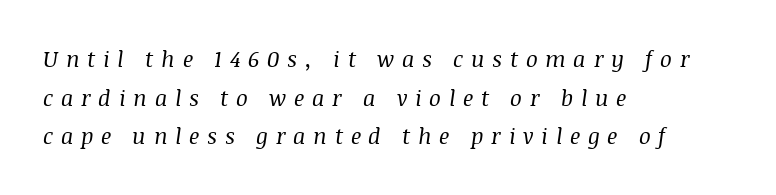
{"italic": "yes", "lean": "right", "slant_degrees": 8, "bold": "no", "underline": "no", "align": "left", "line_spacing_ratio": 1.76, "letter_spacing": "wide", "letter_spacing_em": 0.35, "glyph_px": 22}
